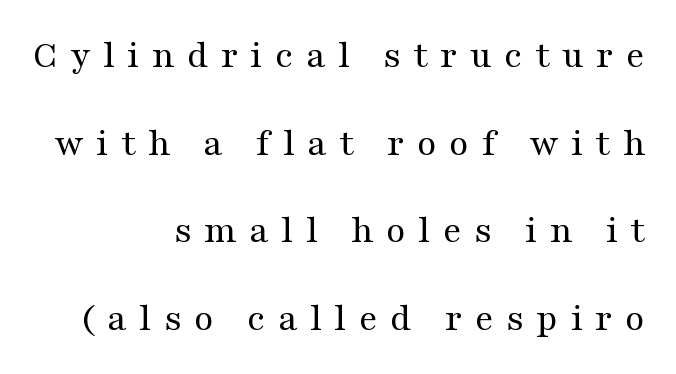
Q: Is the text bold? A: No.
Q: Is the text italic (slanted)? A: No, it is upright.
Q: Is the typeface a serif or a sans-serif typeface? A: Serif.
Q: Is the text underlined? A: No.
Q: How is the paragraph aligned? A: Right-aligned.
Q: Is the spacing between letters normal or unusually wide? A: Unusually wide.
Q: Is the spacing between lines tight, normal or loose? A: Loose.
Q: Width (condensed, normal, or wide)? A: Wide.
Q: Stroke contrast? A: Medium.
Q: x-height? A: Medium.
Q: Monospaced? A: No.
